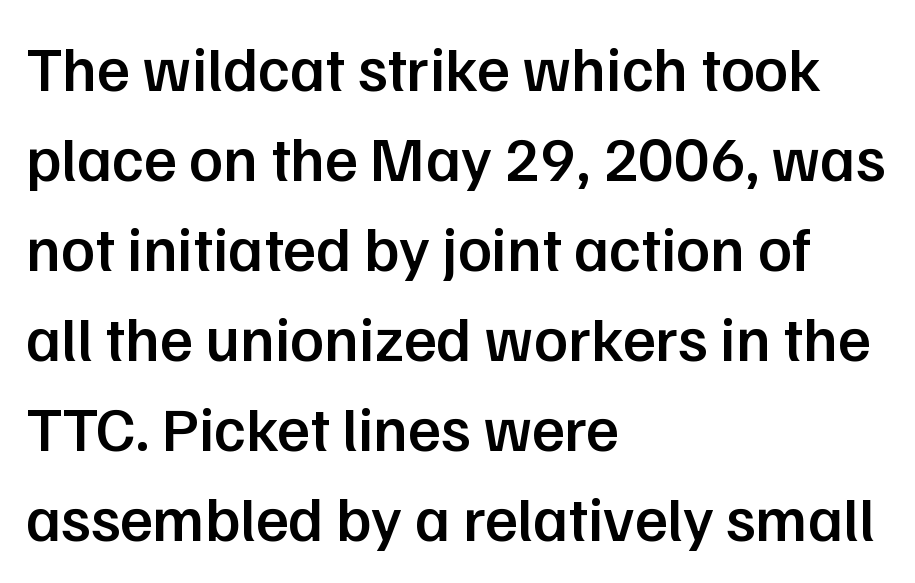
The baseline area is clear. The passage shown has conventional tracking throughout. Rendered with straight, roman letterforms. This sample has the flowing, uneven cadence of proportional lettering. The setting favours the left margin, as ordinary paragraphs usually do. Serif or sans? Sans — the stroke terminals are bare.
